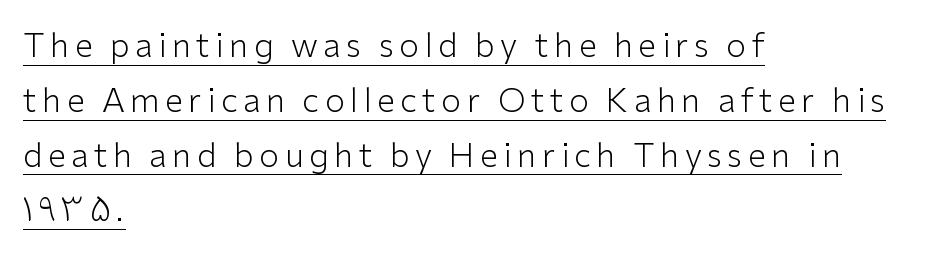
Q: Is the text bold? A: No.
Q: Is the text italic (slanted)? A: No, it is upright.
Q: Is the typeface a serif or a sans-serif typeface? A: Sans-serif.
Q: Is the text underlined? A: Yes.
Q: How is the paragraph aligned? A: Left-aligned.
Q: Is the spacing between lines tight, normal or loose? A: Normal.
Q: Width (condensed, normal, or wide)? A: Normal.
Q: Stroke contrast? A: Low.
Q: x-height? A: Medium.
Q: Monospaced? A: No.
